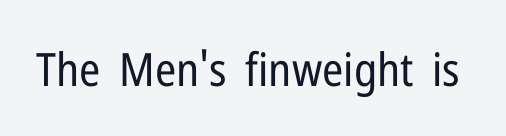
Letters rest on an invisible, unmarked baseline. Ascenders rise straight up at ninety degrees. Character widths vary here, with narrow letters taking less room than wide ones. Short note: letters normally spaced.
